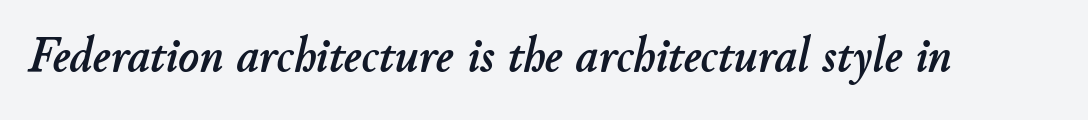
Q: Is the text italic (slanted)? A: Yes, it leans right by about 11 degrees.
Q: Is the text underlined? A: No.
Q: Is the spacing between letters normal or unusually wide? A: Normal.
Q: Width (condensed, normal, or wide)? A: Normal.
Q: Stroke contrast? A: Low.
Q: x-height? A: Small.
Q: Monospaced? A: No.
